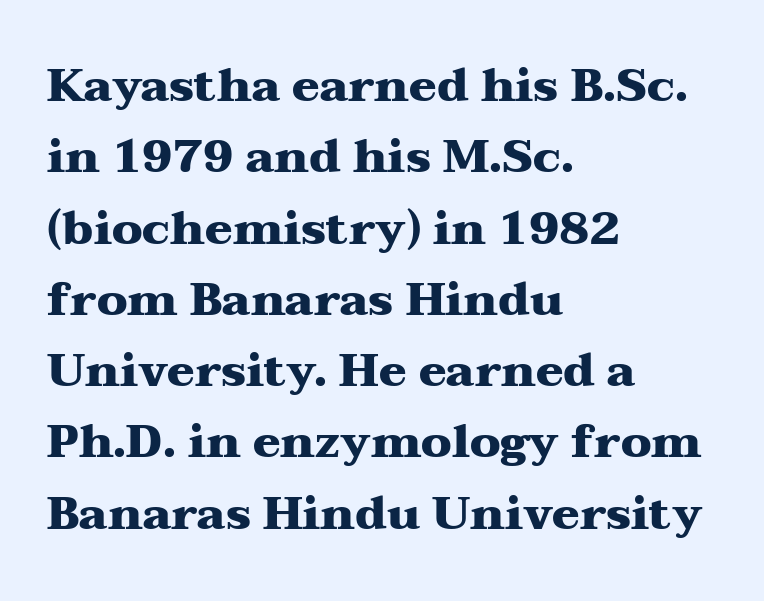
The image shows 46 px heavy, wide serif type, upright; set left-aligned, normal line spacing (1.55x), normal letter spacing, not underlined; medium stroke contrast and a medium x-height.
